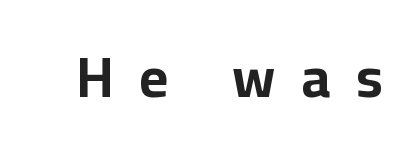
Q: Is the text bold? A: Yes.
Q: Is the text italic (slanted)? A: No, it is upright.
Q: Is the typeface a serif or a sans-serif typeface? A: Sans-serif.
Q: Is the text underlined? A: No.
Q: Is the spacing between letters normal or unusually wide? A: Unusually wide.
Q: Width (condensed, normal, or wide)? A: Normal.
Q: Stroke contrast? A: Low.
Q: x-height? A: Medium.
Q: Monospaced? A: No.
